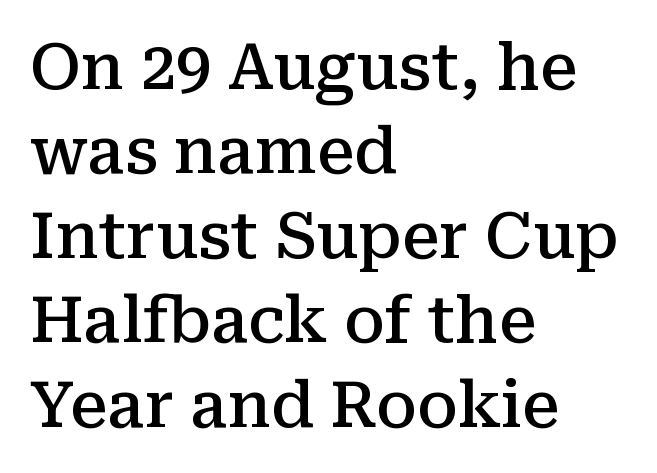
A bare baseline throughout the passage. This sample keeps an unexceptional amount of space between lines. Teacher's note: observe the even left margin — that is flush-left alignment. Varying glyph widths throughout — classic text-font behaviour. What weight is shown? A semibold, between regular and bold.
